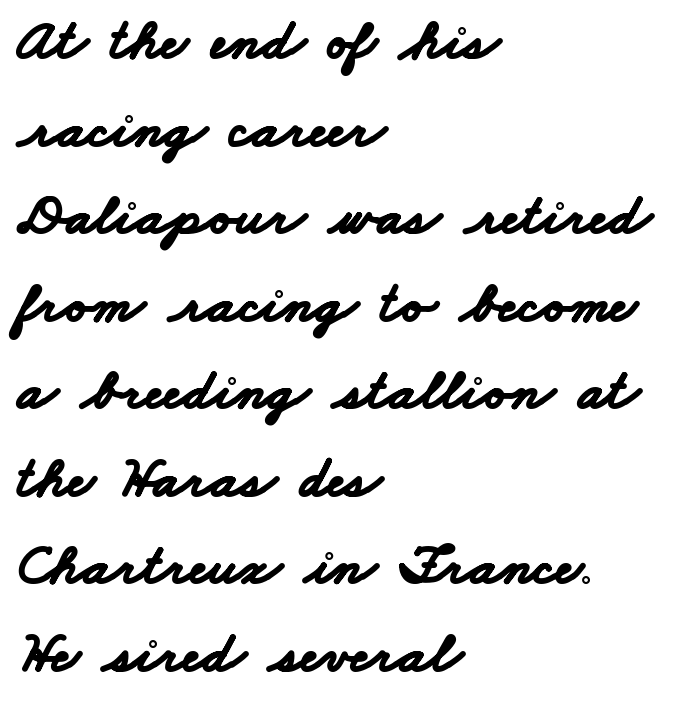
The type family on display is of the sans-serif kind. Whoever set this chose a conventional vertical rhythm. Spacing verdict: proportional, widths tailored to each character. The passage shown is not underscored anywhere. How heavy is the stroke? Heavy — this is a bold. The gaps between neighbouring characters are ordinary and unremarkable.
